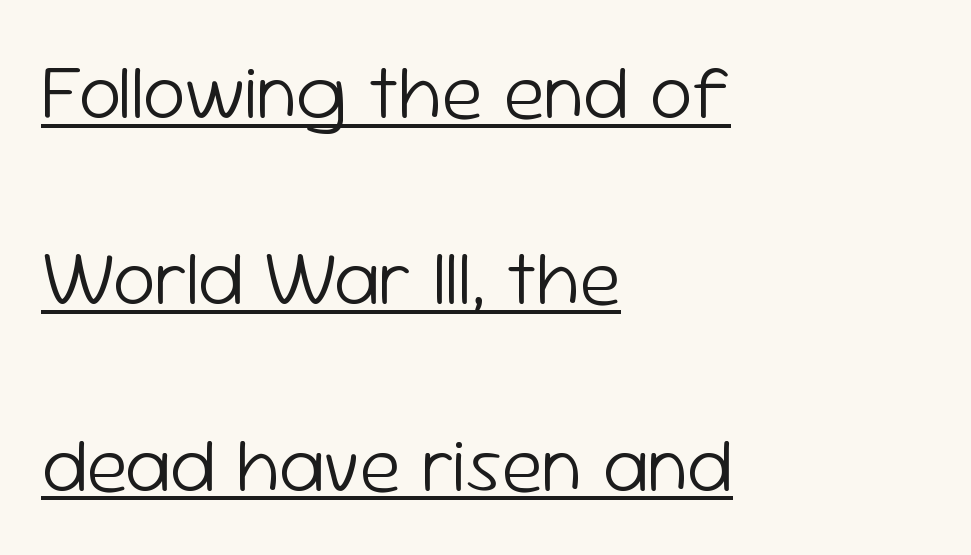
The rendering uses a large line-height, opening up the rows. Check the space under the baseline: a stroke is drawn there. The strokes carry an ordinary text weight at most. This sample has the flowing, uneven cadence of proportional lettering.
